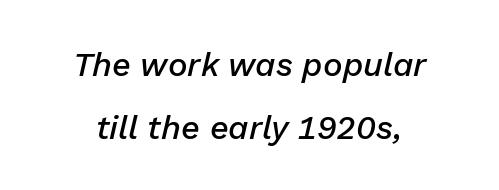
Q: Is the text bold? A: Semi-bold.
Q: Is the text italic (slanted)? A: Yes, it leans right by about 13 degrees.
Q: Is the text underlined? A: No.
Q: How is the paragraph aligned? A: Centered.
Q: Is the spacing between letters normal or unusually wide? A: Normal.
Q: Is the spacing between lines tight, normal or loose? A: Loose.
Q: Width (condensed, normal, or wide)? A: Normal.
Q: Stroke contrast? A: Low.
Q: x-height? A: Medium.
Q: Monospaced? A: No.
